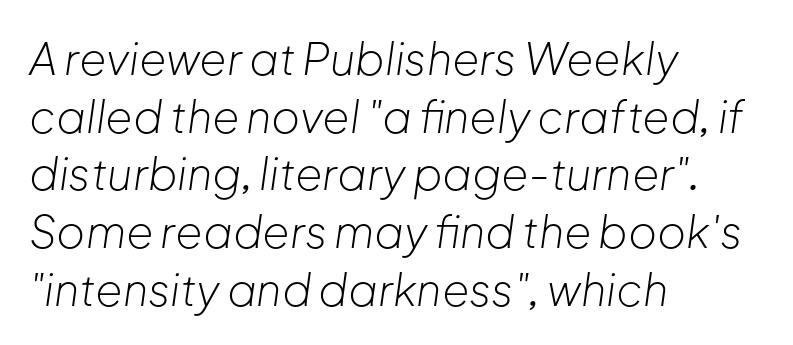
Q: Is the text bold? A: No.
Q: Is the text italic (slanted)? A: Yes, it leans right by about 8 degrees.
Q: Is the text underlined? A: No.
Q: How is the paragraph aligned? A: Left-aligned.
Q: Is the spacing between letters normal or unusually wide? A: Normal.
Q: Is the spacing between lines tight, normal or loose? A: Normal.
Q: Width (condensed, normal, or wide)? A: Normal.
Q: Stroke contrast? A: Low.
Q: x-height? A: Medium.
Q: Monospaced? A: No.
